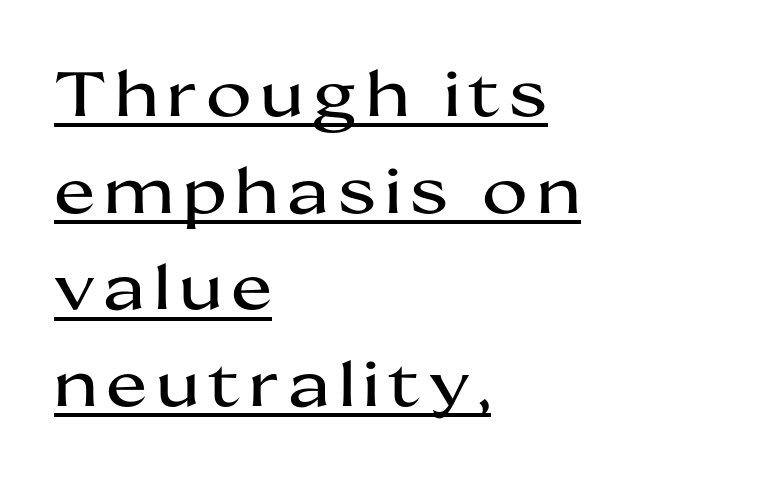
Note the varied advance widths — an 'i' is clearly narrower than an 'm'. The lines sit at an ordinary, default distance from one another. Each line of the rendering has a horizontal stroke beneath the glyphs. Designer's note — italics off, roman on. These lines are set flush left with a ragged right edge.
